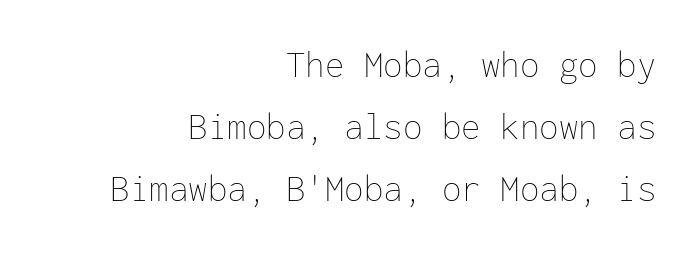
Q: Is the text bold? A: No.
Q: Is the text italic (slanted)? A: No, it is upright.
Q: Is the text underlined? A: No.
Q: How is the paragraph aligned? A: Right-aligned.
Q: Is the spacing between letters normal or unusually wide? A: Normal.
Q: Is the spacing between lines tight, normal or loose? A: Normal.
Q: Width (condensed, normal, or wide)? A: Normal.
Q: Stroke contrast? A: Low.
Q: x-height? A: Medium.
Q: Monospaced? A: Yes.
